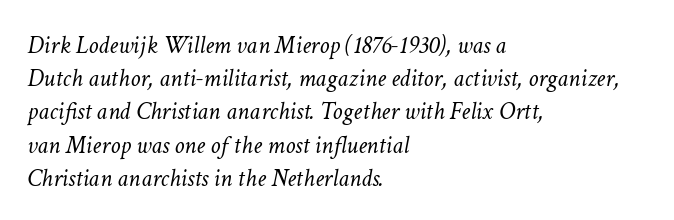
{"italic": "yes", "lean": "right", "slant_degrees": 11, "bold": "no", "underline": "no", "align": "left", "line_spacing": "normal", "line_spacing_ratio": 1.33, "letter_spacing": "normal", "letter_spacing_em": 0.0, "glyph_px": 25}
